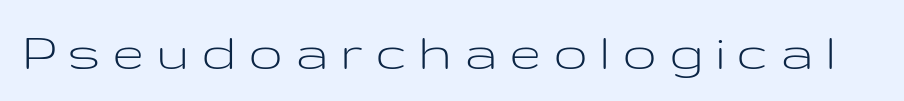
Q: Is the text bold? A: No.
Q: Is the text italic (slanted)? A: No, it is upright.
Q: Is the typeface a serif or a sans-serif typeface? A: Sans-serif.
Q: Is the text underlined? A: No.
Q: Is the spacing between letters normal or unusually wide? A: Unusually wide.
Q: Width (condensed, normal, or wide)? A: Wide.
Q: Stroke contrast? A: Low.
Q: x-height? A: Medium.
Q: Monospaced? A: No.
